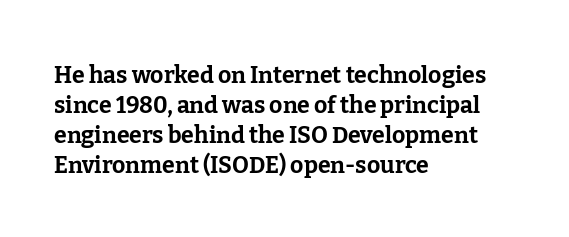
The image shows 23 px bold type, upright; set left-aligned, normal line spacing (1.31x), normal letter spacing, not underlined.
